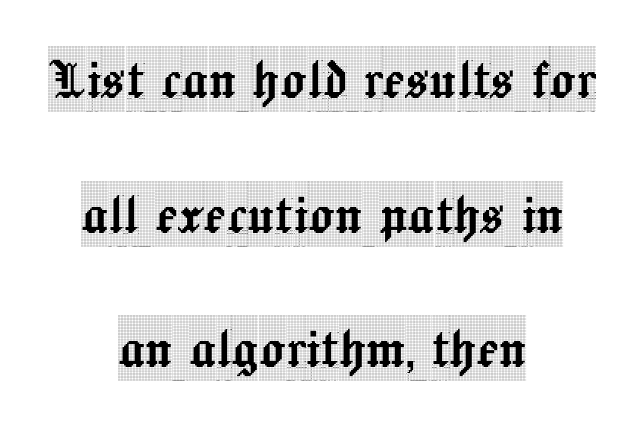
Quick note: interline space is abundant. Standard letterfit; no display-style spreading of the glyphs. Here the designer chose a conventional face with non-uniform glyph widths. The lines are quadded center. Tall strokes in this sample are plumb rather than angled.
